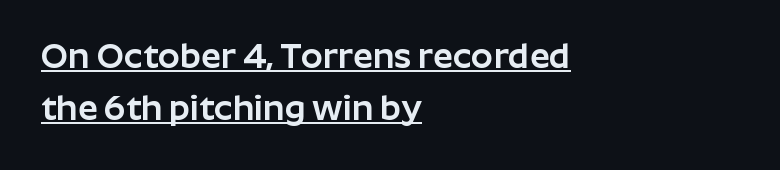
The image shows 35 px sans-serif type, upright; set left-aligned, normal line spacing (1.48x), normal letter spacing, underlined; low stroke contrast and a medium x-height.
